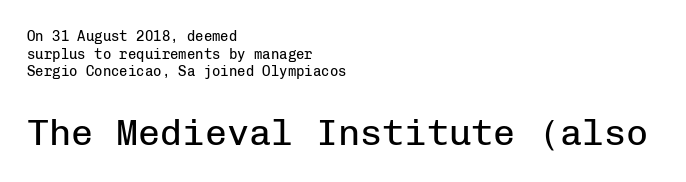
{"serif": "no", "italic": "no", "bold": "no", "weight": "regular", "width": "normal", "stroke_contrast": "low", "x_height": "medium", "monospaced": "yes", "underline": "no", "align": "left", "line_spacing": "normal", "line_spacing_ratio": 1.26, "letter_spacing": "normal", "letter_spacing_em": 0.0, "larger_block": "second", "size_ratio": 2.64, "glyph_px": 37}
